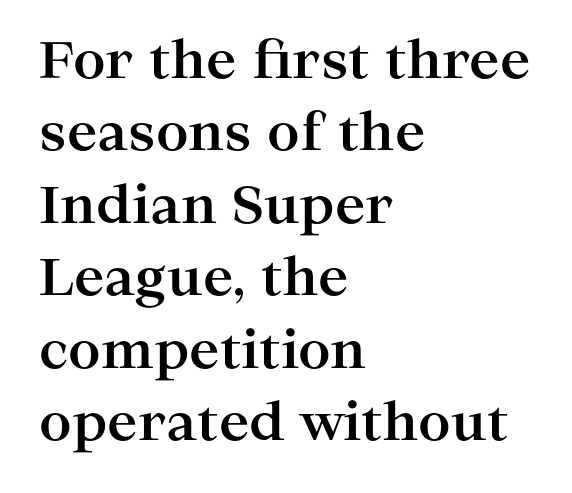
Q: Is the text bold? A: Yes.
Q: Is the text italic (slanted)? A: No, it is upright.
Q: Is the typeface a serif or a sans-serif typeface? A: Serif.
Q: Is the text underlined? A: No.
Q: How is the paragraph aligned? A: Left-aligned.
Q: Is the spacing between letters normal or unusually wide? A: Normal.
Q: Is the spacing between lines tight, normal or loose? A: Normal.
Q: Width (condensed, normal, or wide)? A: Wide.
Q: Stroke contrast? A: High.
Q: x-height? A: Medium.
Q: Monospaced? A: No.
